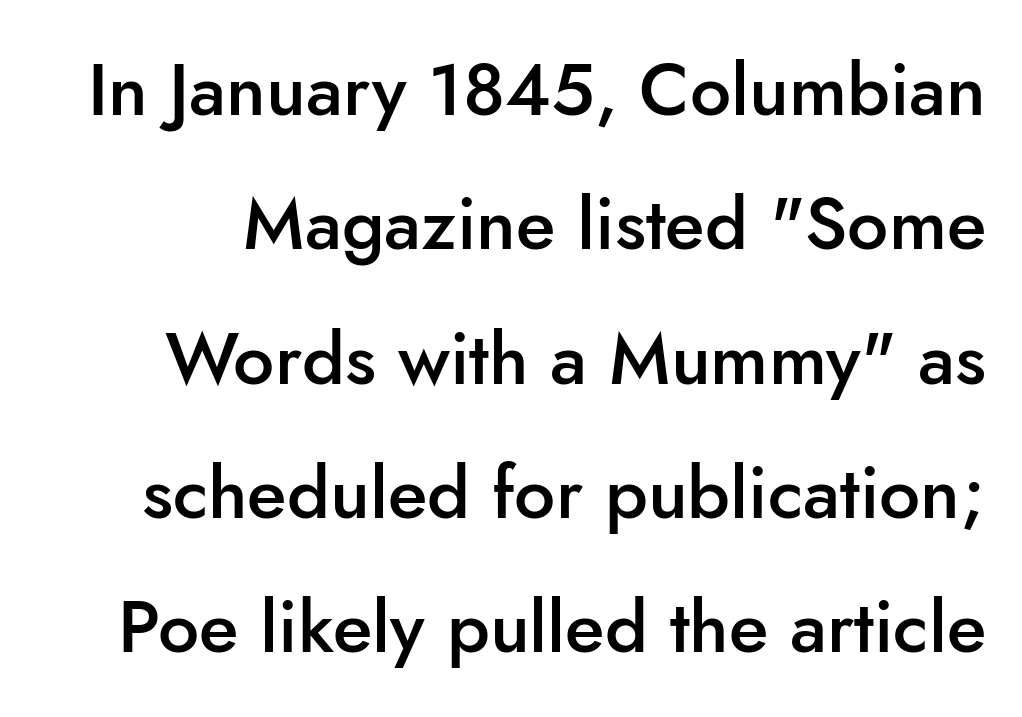
Compared with typical body copy, the letter spacing here is the same. Nope, no serifs anywhere on these letters. Quick note: not italic, upright. The gap between lines stays unmarked. Is the type bold? Partly — it's a semibold, heavier than regular but not fully bold.
